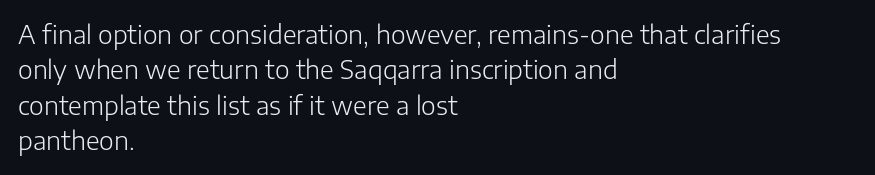
{"italic": "no", "bold": "no", "underline": "no", "align": "left", "line_spacing": "normal", "line_spacing_ratio": 1.42, "letter_spacing": "normal", "letter_spacing_em": 0.0, "glyph_px": 25}
